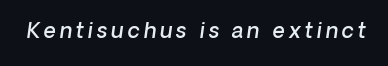
The image shows 21 px text type, italic (leaning right); set not underlined.
